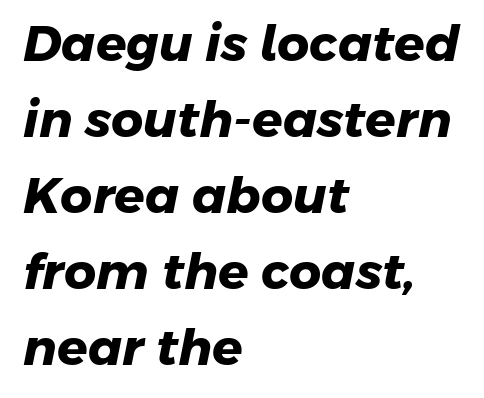
{"serif": "no", "bold": "yes", "weight": "heavy", "width": "normal", "stroke_contrast": "low", "x_height": "medium", "monospaced": "no", "underline": "no", "align": "left", "line_spacing": "normal", "line_spacing_ratio": 1.52, "letter_spacing": "normal", "letter_spacing_em": 0.0, "glyph_px": 50}
